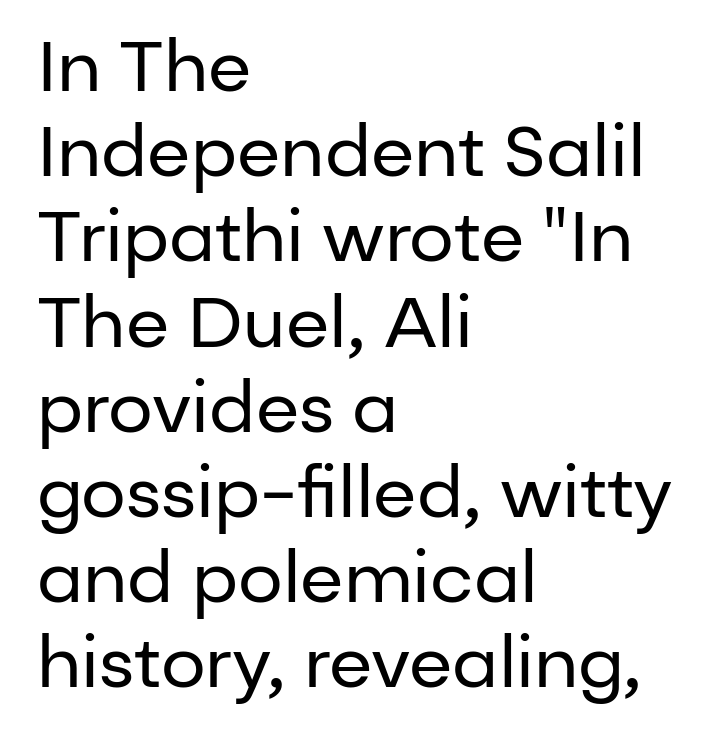
Q: Is the text bold? A: No.
Q: Is the text italic (slanted)? A: No, it is upright.
Q: Is the typeface a serif or a sans-serif typeface? A: Sans-serif.
Q: Is the text underlined? A: No.
Q: How is the paragraph aligned? A: Left-aligned.
Q: Is the spacing between letters normal or unusually wide? A: Normal.
Q: Width (condensed, normal, or wide)? A: Normal.
Q: Stroke contrast? A: Low.
Q: x-height? A: Medium.
Q: Monospaced? A: No.
